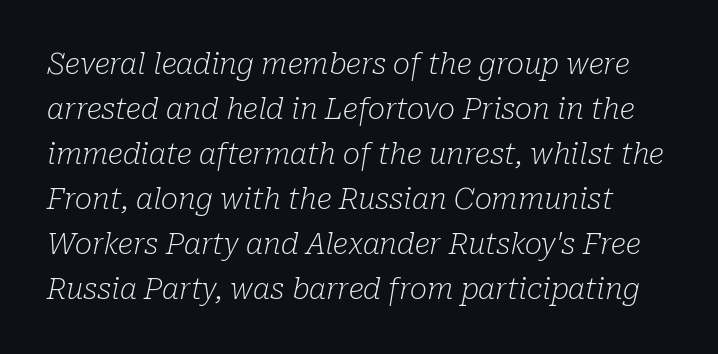
Q: Is the text bold? A: No.
Q: Is the text italic (slanted)? A: Yes, it leans right by about 10 degrees.
Q: Is the typeface a serif or a sans-serif typeface? A: Serif.
Q: Is the text underlined? A: No.
Q: Is the spacing between letters normal or unusually wide? A: Normal.
Q: Is the spacing between lines tight, normal or loose? A: Normal.
Q: Width (condensed, normal, or wide)? A: Normal.
Q: Stroke contrast? A: Low.
Q: x-height? A: Medium.
Q: Monospaced? A: No.
